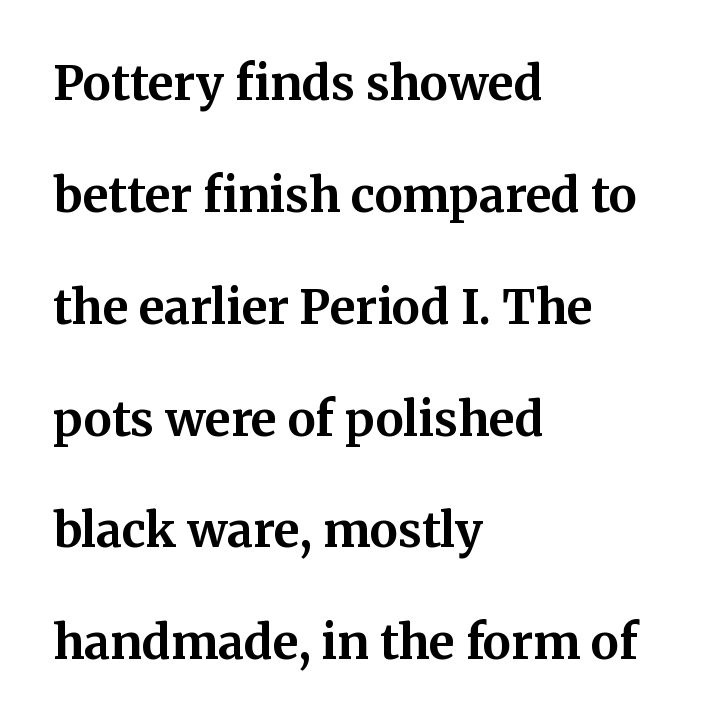
Q: Is the text bold? A: Yes.
Q: Is the text italic (slanted)? A: No, it is upright.
Q: Is the typeface a serif or a sans-serif typeface? A: Serif.
Q: Is the text underlined? A: No.
Q: How is the paragraph aligned? A: Left-aligned.
Q: Is the spacing between letters normal or unusually wide? A: Normal.
Q: Is the spacing between lines tight, normal or loose? A: Loose.
Q: Width (condensed, normal, or wide)? A: Normal.
Q: Stroke contrast? A: Medium.
Q: x-height? A: Medium.
Q: Monospaced? A: No.
